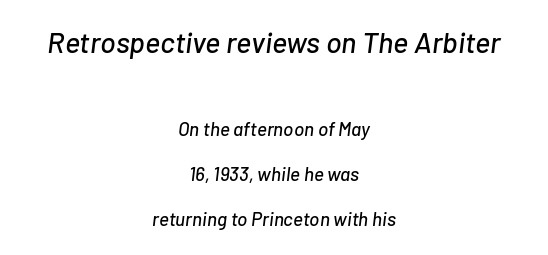
Q: Is the text italic (slanted)? A: Yes, it leans right by about 7 degrees.
Q: Is the text underlined? A: No.
Q: How is the paragraph aligned? A: Centered.
Q: Is the spacing between letters normal or unusually wide? A: Normal.
Q: Is the spacing between lines tight, normal or loose? A: Loose.
Q: Which block of text is set in a larger size, the first (top) or the second (bottom)? A: The first (top) one.
Q: Width (condensed, normal, or wide)? A: Normal.
Q: Stroke contrast? A: Low.
Q: x-height? A: Medium.
Q: Monospaced? A: No.
